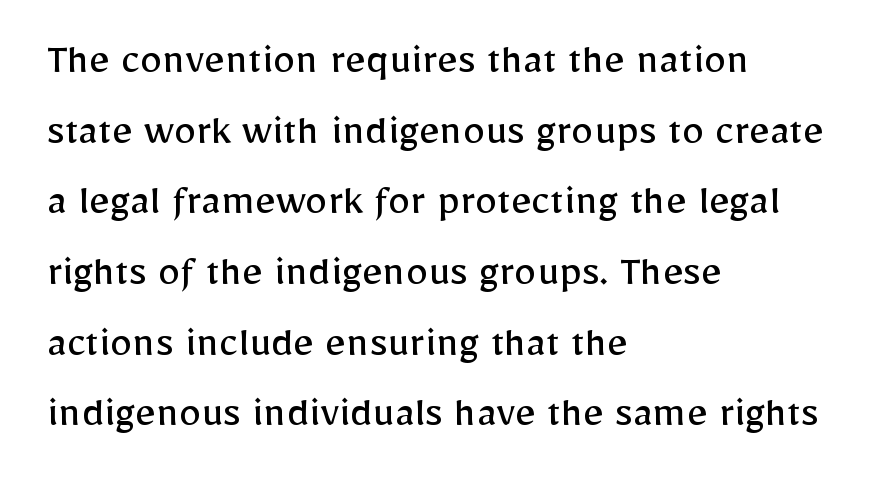
Q: Is the text bold? A: No.
Q: Is the text italic (slanted)? A: No, it is upright.
Q: Is the typeface a serif or a sans-serif typeface? A: Sans-serif.
Q: Is the text underlined? A: No.
Q: How is the paragraph aligned? A: Left-aligned.
Q: Is the spacing between letters normal or unusually wide? A: Normal.
Q: Is the spacing between lines tight, normal or loose? A: Normal.
Q: Width (condensed, normal, or wide)? A: Normal.
Q: Stroke contrast? A: Low.
Q: x-height? A: Medium.
Q: Monospaced? A: No.
